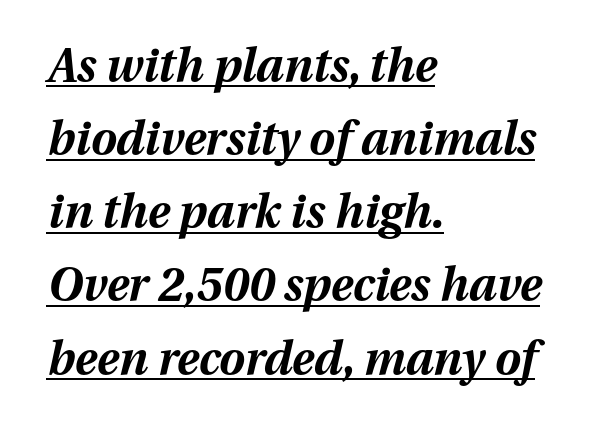
Honestly, the row spacing looks completely unremarkable. There is no visible air inserted between adjacent glyphs. Each letter keeps its own natural width here, so spacing adapts to shape. Set as a true bold cut, around the 700 mark. The font's italic variant was chosen for this text.
